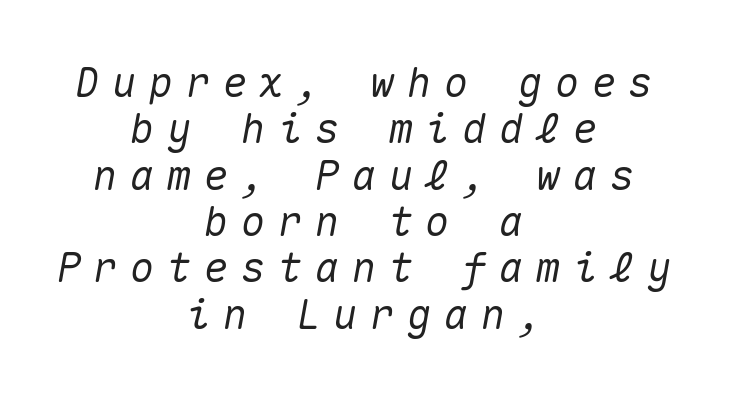
Plain, unruled lines of type. The letters are slanted; this is an italic face. Note the uniform advance width — an 'i' takes as much space as an 'm'. Between one letter and the next there's a generous, obvious gap. Is there much room between lines? No — they nearly touch.
